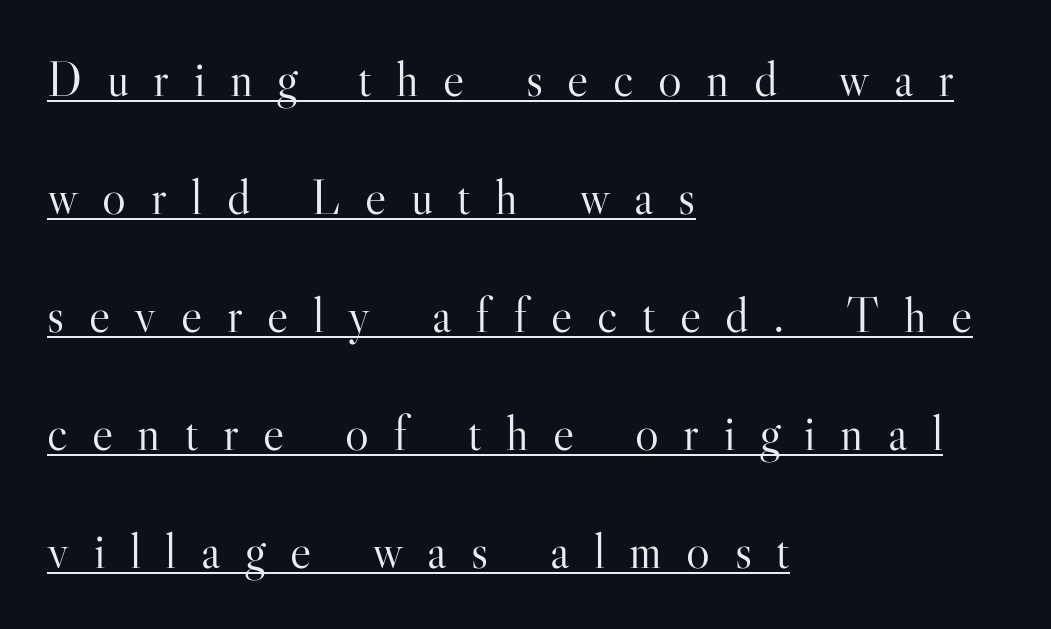
The image shows 50 px light serif type, upright; set left-aligned, loose line spacing (2.36x), unusually wide letter spacing (+0.49 em), underlined; high stroke contrast and a small x-height.
